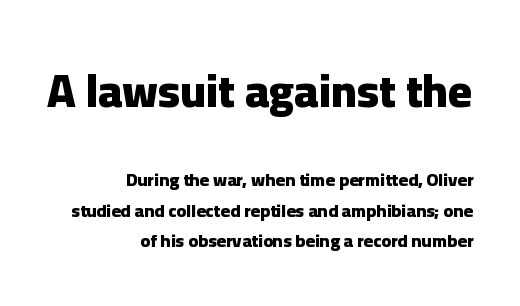
The image shows 46 px heavy sans-serif type, upright; set right-aligned, normal line spacing (1.7x), normal letter spacing, not underlined; the first (top) block is 2.56x larger; low stroke contrast and a medium x-height.
